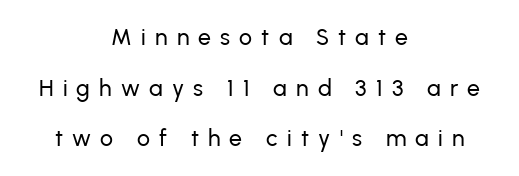
{"italic": "no", "underline": "no", "align": "center", "line_spacing": "loose", "line_spacing_ratio": 2.2, "letter_spacing": "wide", "letter_spacing_em": 0.4, "glyph_px": 23}
